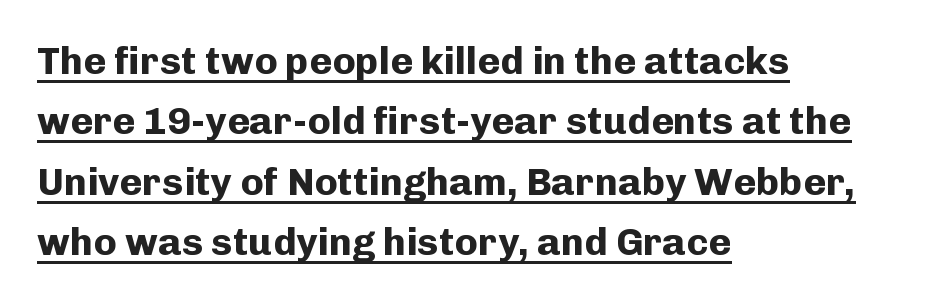
Q: Is the text bold? A: Yes.
Q: Is the text italic (slanted)? A: No, it is upright.
Q: Is the typeface a serif or a sans-serif typeface? A: Sans-serif.
Q: Is the text underlined? A: Yes.
Q: How is the paragraph aligned? A: Left-aligned.
Q: Is the spacing between letters normal or unusually wide? A: Normal.
Q: Is the spacing between lines tight, normal or loose? A: Normal.
Q: Width (condensed, normal, or wide)? A: Normal.
Q: Stroke contrast? A: Low.
Q: x-height? A: Medium.
Q: Monospaced? A: No.
